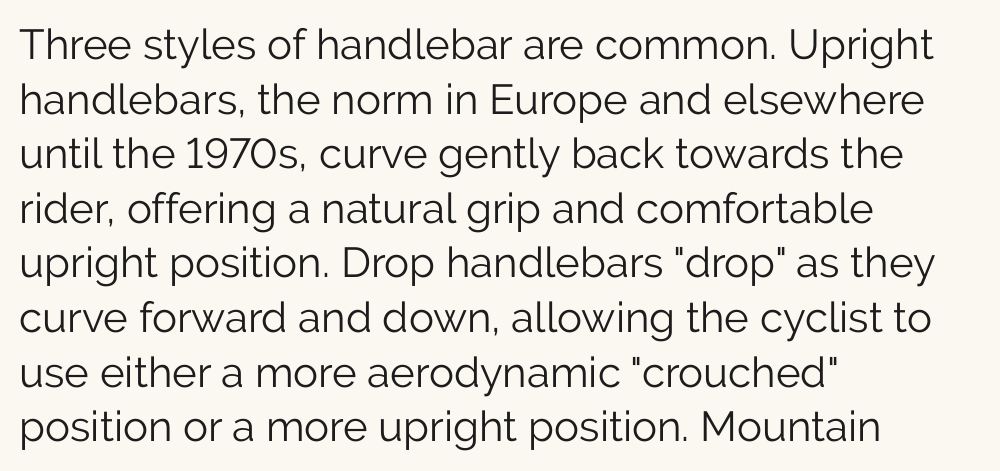
Q: Is the text bold? A: No.
Q: Is the text italic (slanted)? A: No, it is upright.
Q: Is the typeface a serif or a sans-serif typeface? A: Sans-serif.
Q: Is the text underlined? A: No.
Q: How is the paragraph aligned? A: Left-aligned.
Q: Is the spacing between letters normal or unusually wide? A: Normal.
Q: Is the spacing between lines tight, normal or loose? A: Normal.
Q: Width (condensed, normal, or wide)? A: Normal.
Q: Stroke contrast? A: Low.
Q: x-height? A: Medium.
Q: Monospaced? A: No.
